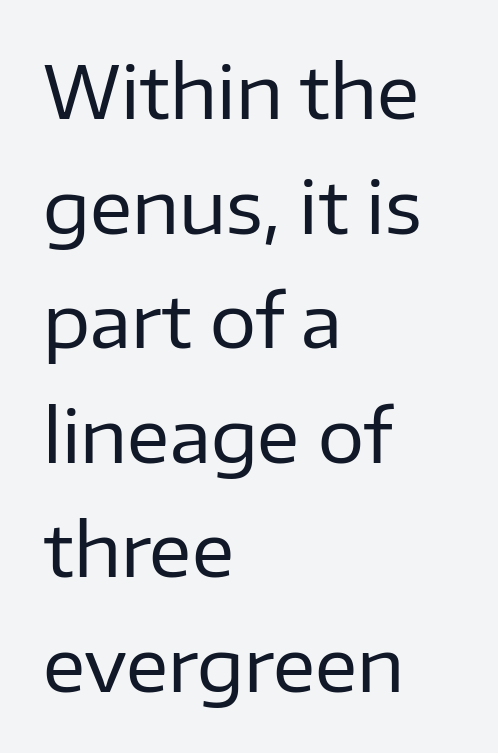
No word sits above an underline. Is this a sans? Yes — the strokes have no serifs. The axis of the letterforms is exactly vertical. Ink coverage per letter is moderate at most. These lines are rendered in a variable-pitch font. The type is set solid horizontally, with unmodified tracking.
